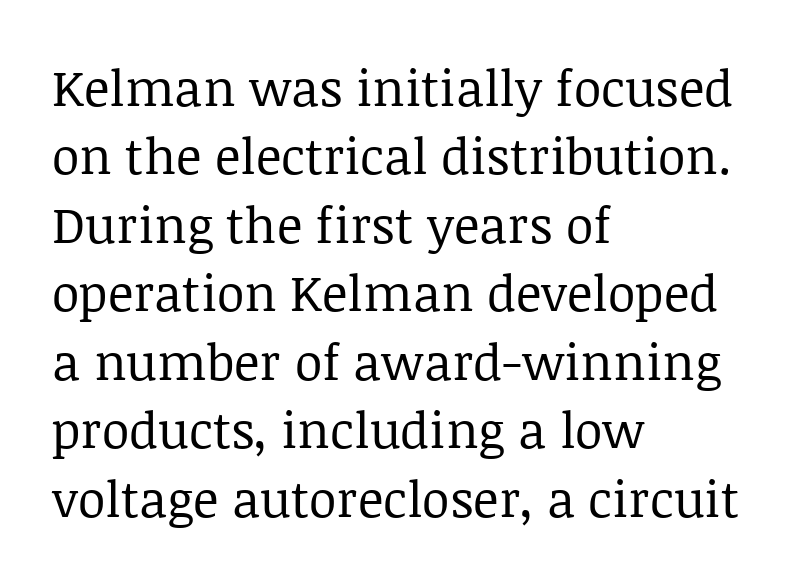
The image shows 50 px regular-weight serif type, upright; set left-aligned, normal line spacing (1.37x), normal letter spacing, not underlined; low stroke contrast and a large x-height.
